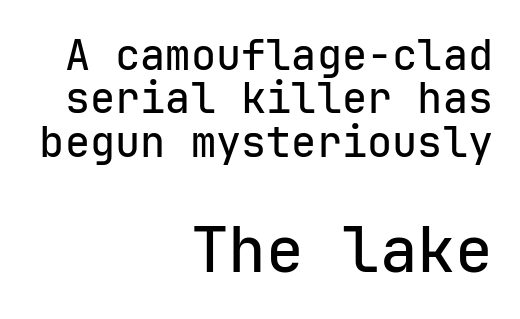
Serif or sans? Sans — the stroke terminals are bare. The rendering uses a small line-height, squeezing the rows. The block sitting lower on the canvas is the one with enlarged characters. The specimen reads as upright at a glance.
